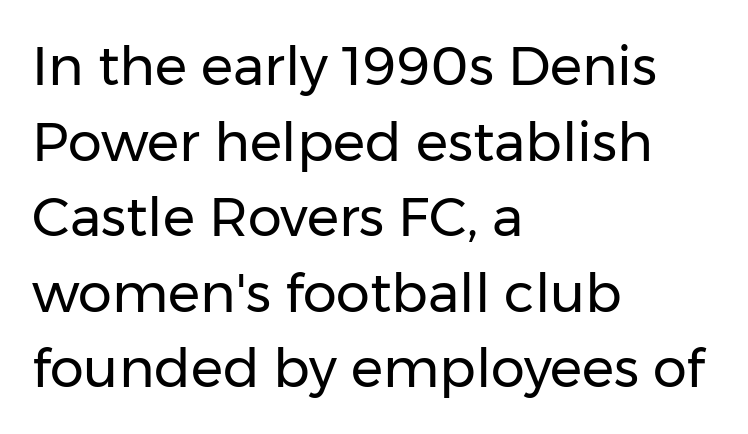
If you measured baseline to baseline, you'd find a middling distance. Note the varied advance widths — an 'i' is clearly narrower than an 'm'. Alignment: flush left. The lettering holds an erect, upright posture throughout. The text was rendered using a sans face with plain stroke endings. A quiet, ordinary-to-light weight characterises the typeface.
